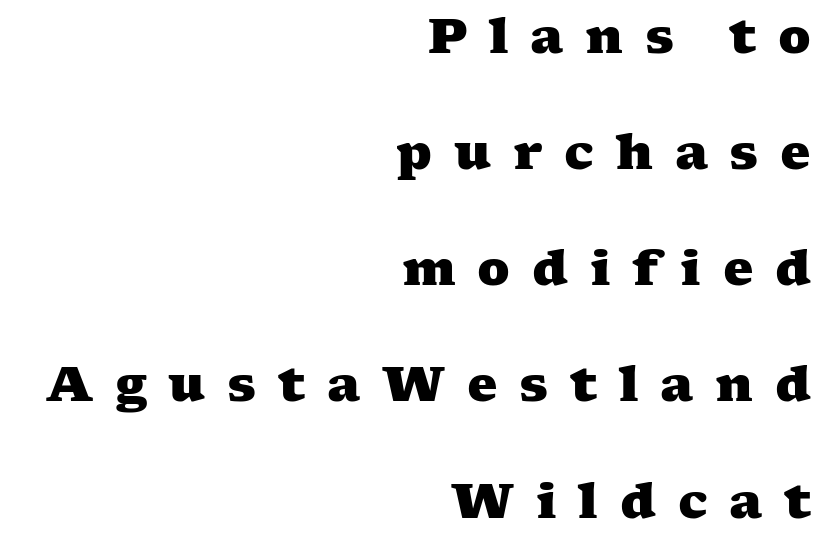
Q: Is the text bold? A: Yes.
Q: Is the typeface a serif or a sans-serif typeface? A: Serif.
Q: Is the text underlined? A: No.
Q: How is the paragraph aligned? A: Right-aligned.
Q: Is the spacing between letters normal or unusually wide? A: Unusually wide.
Q: Is the spacing between lines tight, normal or loose? A: Loose.
Q: Width (condensed, normal, or wide)? A: Wide.
Q: Stroke contrast? A: Medium.
Q: x-height? A: Medium.
Q: Monospaced? A: No.
